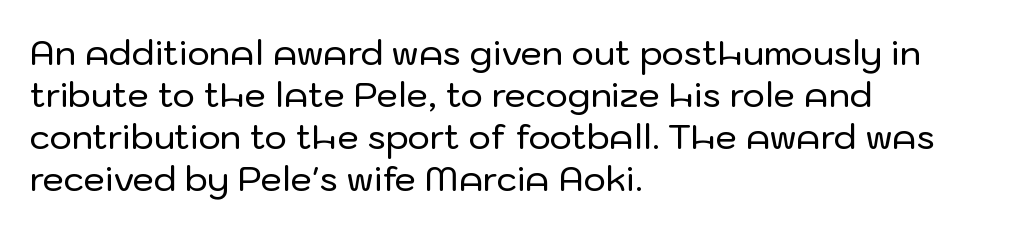
Q: Is the text italic (slanted)? A: No, it is upright.
Q: Is the typeface a serif or a sans-serif typeface? A: Sans-serif.
Q: Is the text underlined? A: No.
Q: How is the paragraph aligned? A: Left-aligned.
Q: Is the spacing between letters normal or unusually wide? A: Normal.
Q: Width (condensed, normal, or wide)? A: Normal.
Q: Stroke contrast? A: Low.
Q: x-height? A: Medium.
Q: Monospaced? A: No.
